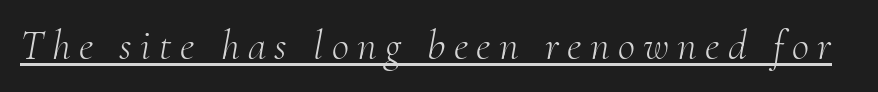
Do the characters align in a grid? No, the font is proportional. The passage shown is not bold in any degree. This rendering features underlined lettering. The axis of the letterforms is tilted away from vertical. A typesetter would label this face a serif.
